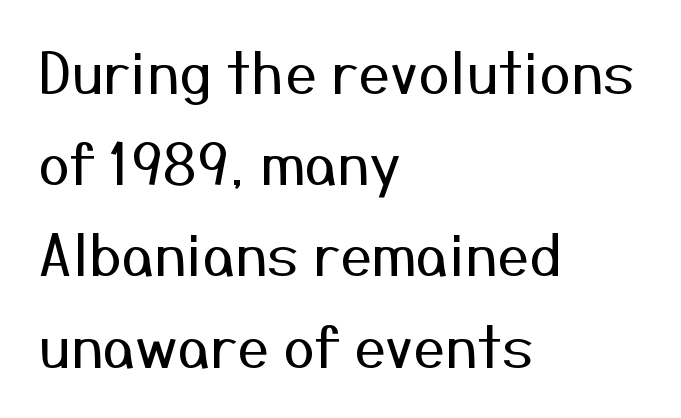
The image shows 57 px regular-weight sans-serif type, upright; set left-aligned, normal line spacing (1.6x), normal letter spacing, not underlined; medium stroke contrast and a medium x-height.
